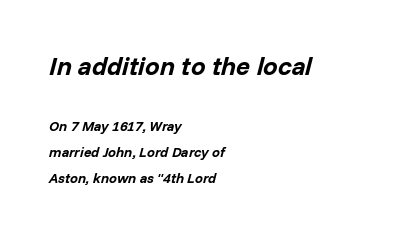
How are the letters spaced? Ordinarily, with no added tracking. Descenders hang freely into open space. Students, this is bold: see how much ink each stroke carries. There's an unmistakable incline to the writing here. Compared with a centered layout, this one pins lines to the left instead.
